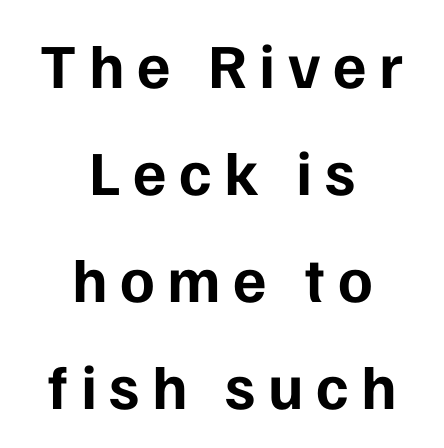
The image shows 63 px bold sans-serif type, upright; set centered, normal line spacing (1.7x), unusually wide letter spacing (+0.2 em), not underlined; low stroke contrast and a medium x-height.
